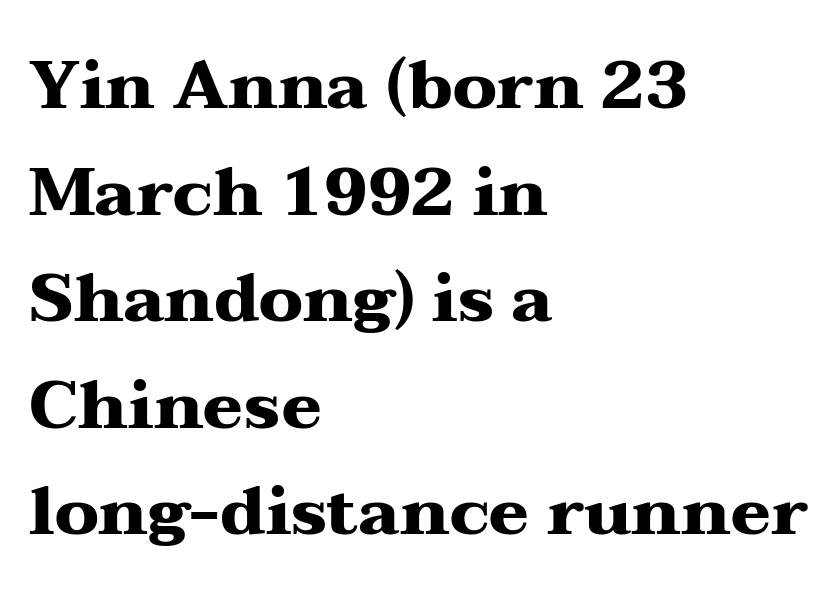
Q: Is the text bold? A: Yes.
Q: Is the text italic (slanted)? A: No, it is upright.
Q: Is the typeface a serif or a sans-serif typeface? A: Serif.
Q: Is the text underlined? A: No.
Q: How is the paragraph aligned? A: Left-aligned.
Q: Is the spacing between letters normal or unusually wide? A: Normal.
Q: Is the spacing between lines tight, normal or loose? A: Normal.
Q: Width (condensed, normal, or wide)? A: Wide.
Q: Stroke contrast? A: Medium.
Q: x-height? A: Medium.
Q: Monospaced? A: No.
